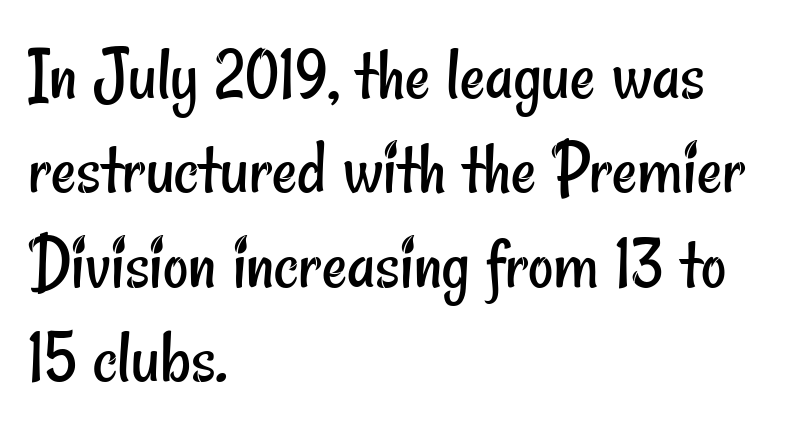
{"serif": "no", "bold": "no", "weight": "regular", "width": "condensed", "stroke_contrast": "low", "x_height": "small", "monospaced": "no", "underline": "no", "align": "left", "line_spacing_ratio": 1.21, "letter_spacing": "normal", "letter_spacing_em": 0.0, "glyph_px": 78}
